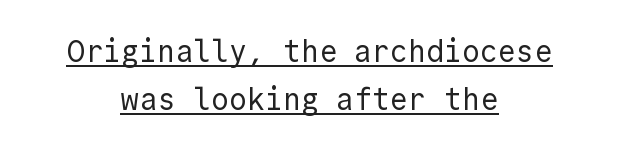
The image shows 30 px regular-weight sans-serif type, upright, monospaced; set centered, normal line spacing (1.61x), normal letter spacing, underlined; a medium x-height.
